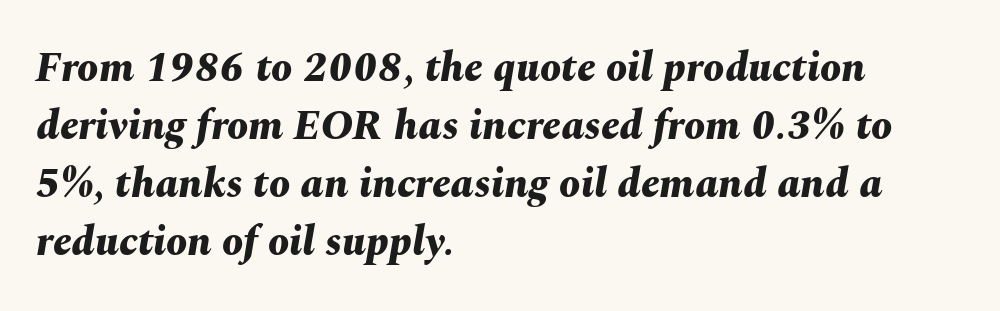
The image shows 42 px bold type, italic (leaning right); set left-aligned, normal line spacing (1.38x), normal letter spacing, not underlined; medium stroke contrast and a medium x-height.
